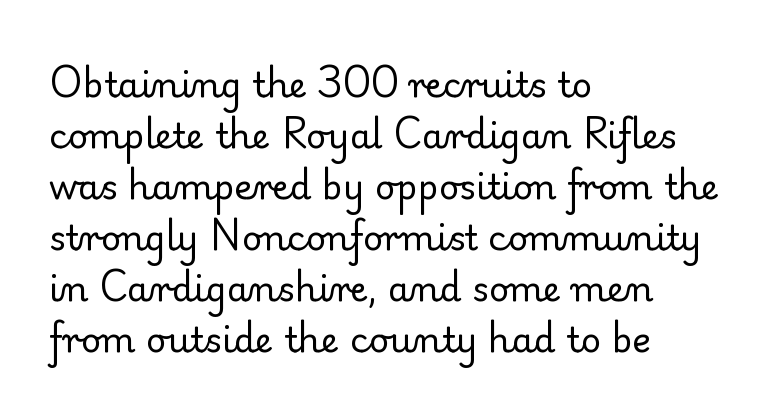
Horizontal alignment here is leftward, the default for most running prose. Italic: no, the glyphs are upright roman. You can tell from the footed stems that serif type was used. Normally led — the rows are evenly, conventionally spaced. Descenders hang freely into open space. Observe the ordinary spacing: letters are neighbours, not strangers.
